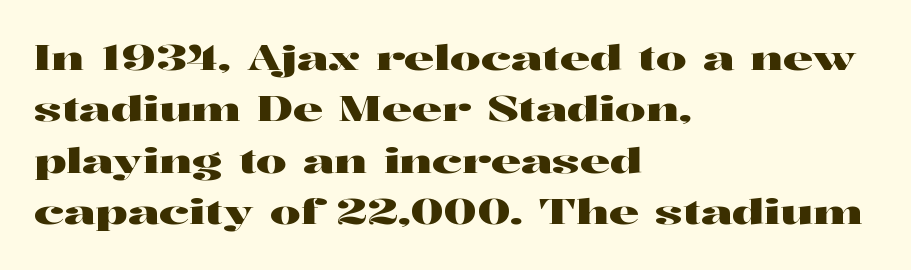
Q: Is the text italic (slanted)? A: No, it is upright.
Q: Is the typeface a serif or a sans-serif typeface? A: Serif.
Q: Is the text underlined? A: No.
Q: How is the paragraph aligned? A: Left-aligned.
Q: Is the spacing between letters normal or unusually wide? A: Normal.
Q: Is the spacing between lines tight, normal or loose? A: Normal.
Q: Width (condensed, normal, or wide)? A: Wide.
Q: Stroke contrast? A: High.
Q: x-height? A: Medium.
Q: Monospaced? A: No.
